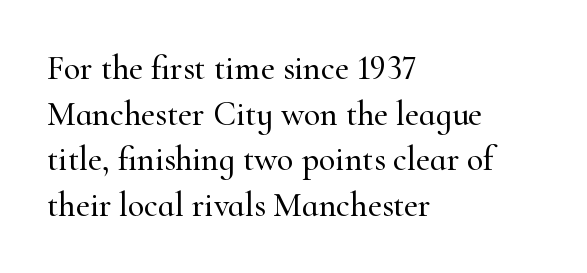
{"serif": "yes", "italic": "no", "width": "normal", "stroke_contrast": "high", "x_height": "small", "monospaced": "no", "underline": "no", "align": "left", "line_spacing": "normal", "line_spacing_ratio": 1.34, "letter_spacing": "normal", "letter_spacing_em": 0.0, "glyph_px": 34}
